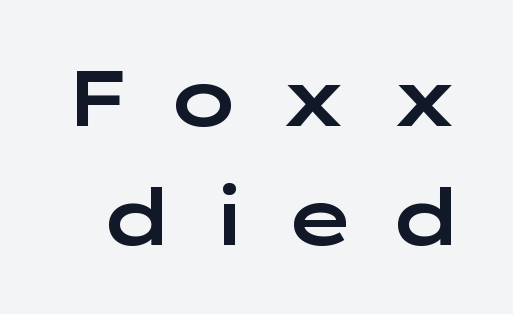
The image shows 77 px wide sans-serif type, upright; set normal line spacing (1.54x), unusually wide letter spacing (+0.42 em), not underlined; low stroke contrast and a medium x-height.
